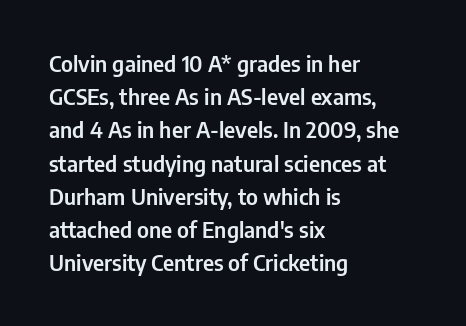
{"italic": "no", "underline": "no", "align": "left", "line_spacing": "normal", "line_spacing_ratio": 1.51, "letter_spacing": "normal", "letter_spacing_em": 0.0, "glyph_px": 22}
